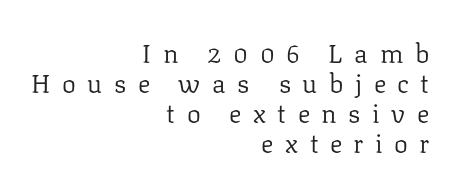
The image shows 26 px text type, upright; set right-aligned, line spacing 1.16x, unusually wide letter spacing (+0.44 em), not underlined.
